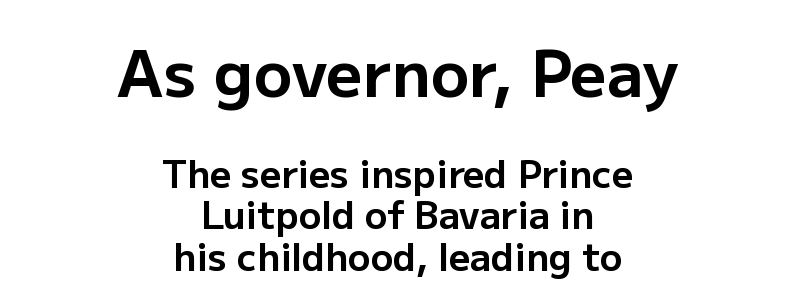
Q: Is the text bold? A: Yes.
Q: Is the text italic (slanted)? A: No, it is upright.
Q: Is the typeface a serif or a sans-serif typeface? A: Sans-serif.
Q: Is the text underlined? A: No.
Q: How is the paragraph aligned? A: Centered.
Q: Is the spacing between letters normal or unusually wide? A: Normal.
Q: Is the spacing between lines tight, normal or loose? A: Tight.
Q: Which block of text is set in a larger size, the first (top) or the second (bottom)? A: The first (top) one.
Q: Width (condensed, normal, or wide)? A: Normal.
Q: Stroke contrast? A: Low.
Q: x-height? A: Medium.
Q: Monospaced? A: No.
